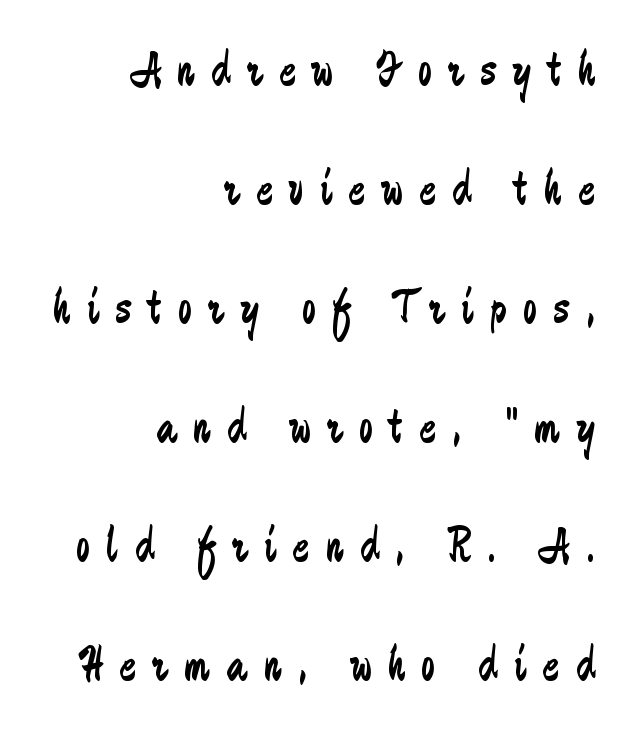
The image shows 50 px regular-weight, condensed sans-serif type; set right-aligned, loose line spacing (2.38x), unusually wide letter spacing (+0.33 em), not underlined; low stroke contrast and a small x-height.
